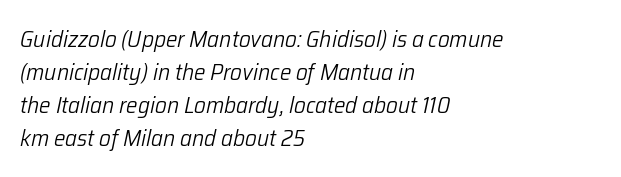
{"italic": "yes", "lean": "right", "slant_degrees": 12, "bold": "no", "underline": "no", "align": "left", "line_spacing": "normal", "line_spacing_ratio": 1.43, "letter_spacing": "normal", "letter_spacing_em": 0.0, "glyph_px": 23}
